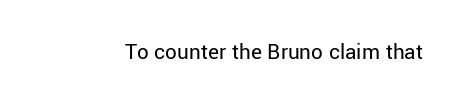
Q: Is the text bold? A: No.
Q: Is the text italic (slanted)? A: No, it is upright.
Q: Is the text underlined? A: No.
Q: Is the spacing between letters normal or unusually wide? A: Normal.
